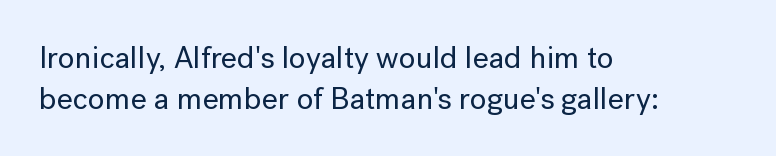
{"serif": "no", "italic": "no", "width": "normal", "stroke_contrast": "low", "x_height": "medium", "monospaced": "no", "underline": "no", "align": "left", "line_spacing": "normal", "line_spacing_ratio": 1.32, "letter_spacing": "normal", "letter_spacing_em": 0.0, "glyph_px": 31}
